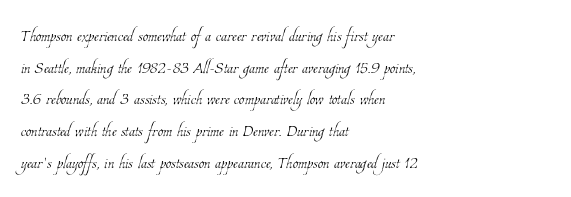
The image shows 22 px text type; set left-aligned, normal line spacing (1.44x), normal letter spacing, not underlined.
